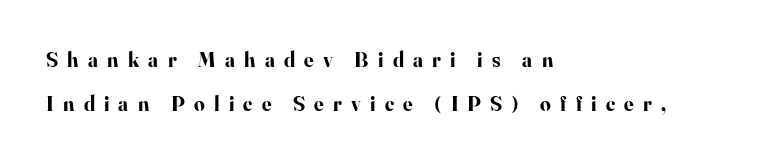
Q: Is the text bold? A: Yes.
Q: Is the text italic (slanted)? A: No, it is upright.
Q: Is the text underlined? A: No.
Q: How is the paragraph aligned? A: Left-aligned.
Q: Is the spacing between letters normal or unusually wide? A: Unusually wide.
Q: Is the spacing between lines tight, normal or loose? A: Loose.
